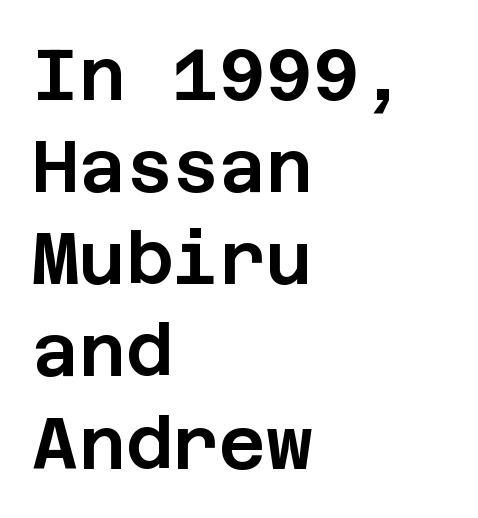
Is there any slant? The stems are plumb. Observe the absence of serifs on each vertical stroke in this sample. The rag falls on the right side of this text block. The type is set solid horizontally, with unmodified tracking.
